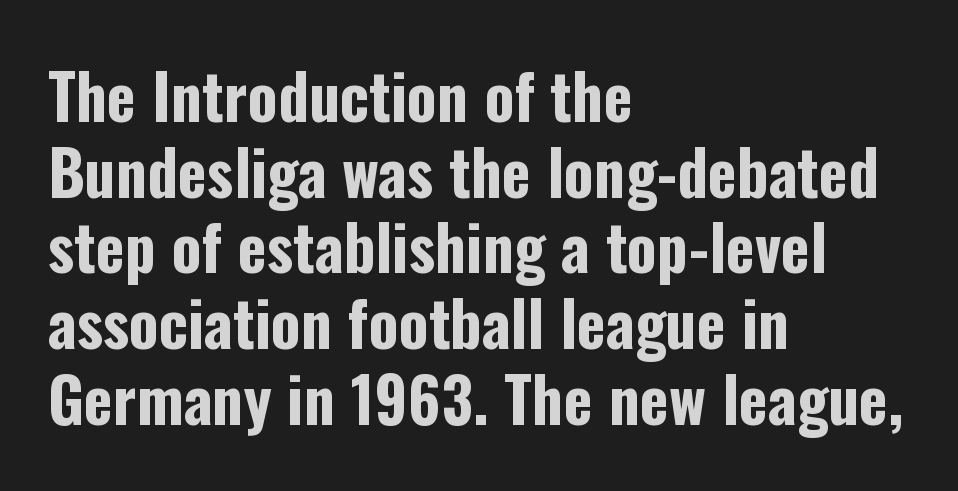
The image shows 62 px bold, condensed sans-serif type, upright; set left-aligned, line spacing 1.22x, normal letter spacing, not underlined; low stroke contrast and a medium x-height.
